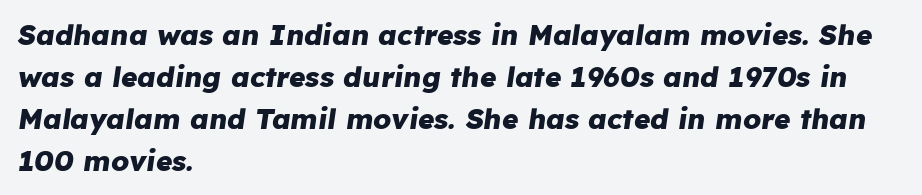
Visually the block forms a straight wall on the left and a jagged coastline on the right. Here the designer chose a conventional face with non-uniform glyph widths. An italicized treatment has been applied to the whole sample. Horizontal bands of white between lines are of average thickness. Decoration check: the copy has no underline.
